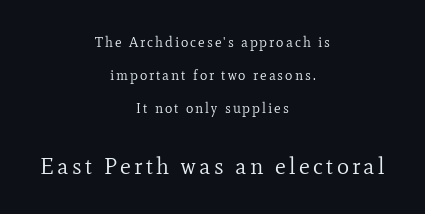
Type size steps up from the first block to the second. A roman cut, with each character standing at attention. Honestly, the rows look like they've been pulled way apart. Words float on clear page, feet unadorned. This is not heavy type; no bold has been used. Layout note: lines centered.
